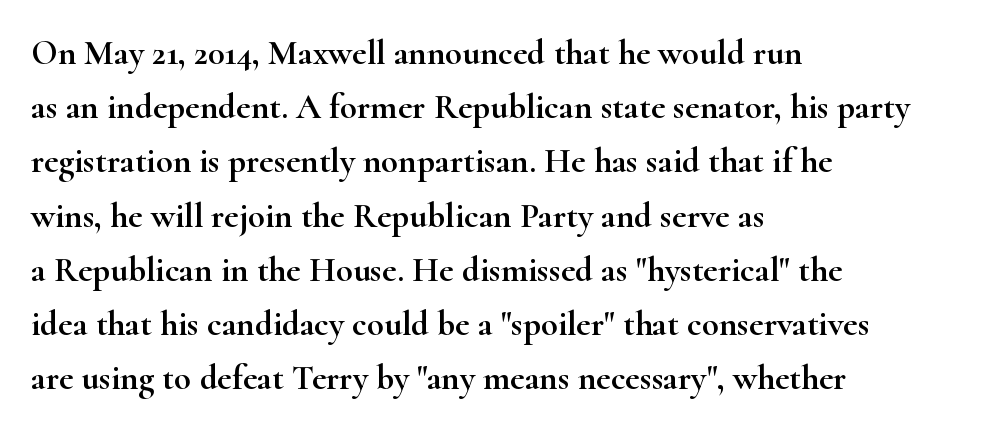
{"serif": "yes", "italic": "no", "width": "wide", "stroke_contrast": "high", "x_height": "small", "monospaced": "no", "underline": "no", "align": "left", "line_spacing": "normal", "line_spacing_ratio": 1.55, "letter_spacing": "normal", "letter_spacing_em": 0.0, "glyph_px": 35}
